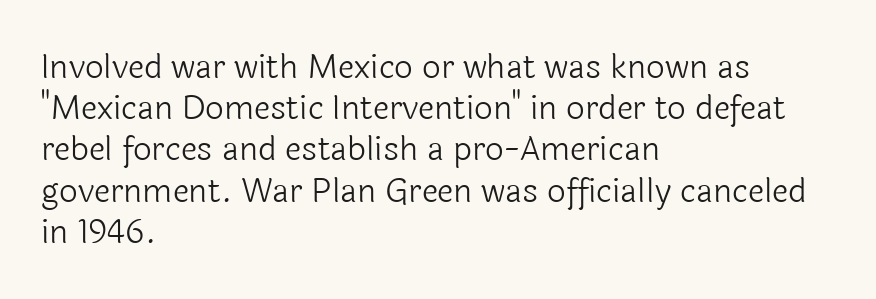
The image shows 33 px light sans-serif type, upright; set left-aligned, normal line spacing (1.25x), normal letter spacing, not underlined; a medium x-height.
